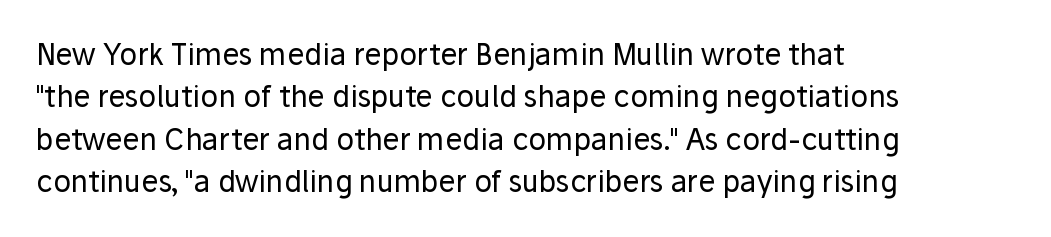
The image shows 29 px regular-weight sans-serif type, upright; set left-aligned, normal line spacing (1.46x), normal letter spacing, not underlined; low stroke contrast and a medium x-height.
